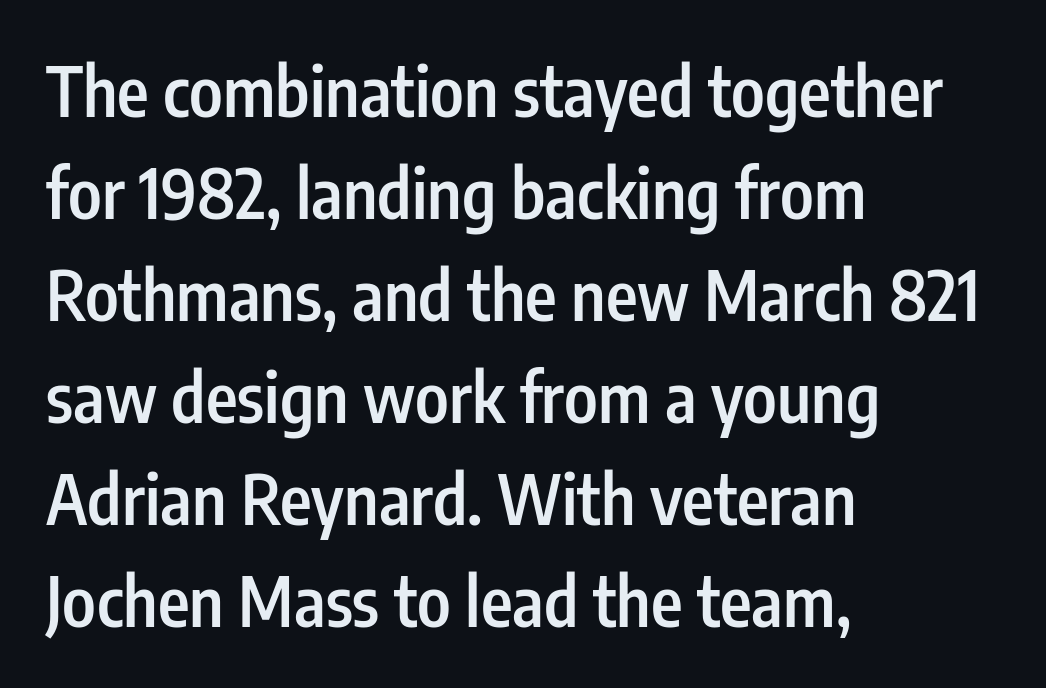
Q: Is the text bold? A: Semi-bold.
Q: Is the text italic (slanted)? A: No, it is upright.
Q: Is the typeface a serif or a sans-serif typeface? A: Sans-serif.
Q: Is the text underlined? A: No.
Q: How is the paragraph aligned? A: Left-aligned.
Q: Is the spacing between letters normal or unusually wide? A: Normal.
Q: Is the spacing between lines tight, normal or loose? A: Normal.
Q: Width (condensed, normal, or wide)? A: Condensed.
Q: Stroke contrast? A: Low.
Q: x-height? A: Medium.
Q: Monospaced? A: No.
